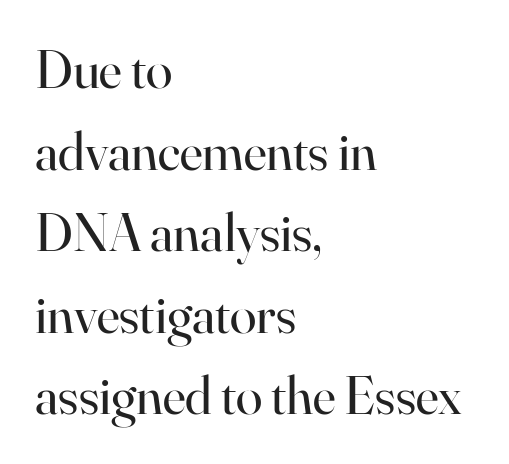
Q: Is the text bold? A: No.
Q: Is the text italic (slanted)? A: No, it is upright.
Q: Is the typeface a serif or a sans-serif typeface? A: Serif.
Q: Is the text underlined? A: No.
Q: How is the paragraph aligned? A: Left-aligned.
Q: Is the spacing between letters normal or unusually wide? A: Normal.
Q: Is the spacing between lines tight, normal or loose? A: Normal.
Q: Width (condensed, normal, or wide)? A: Normal.
Q: Stroke contrast? A: High.
Q: x-height? A: Small.
Q: Monospaced? A: No.
